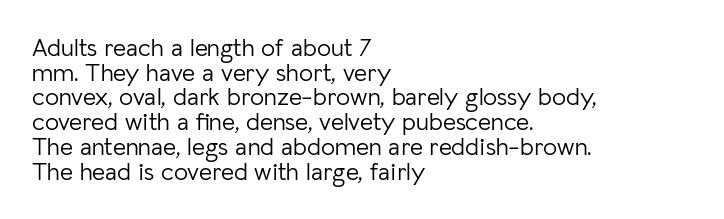
{"italic": "no", "bold": "no", "underline": "no", "align": "left", "line_spacing": "tight", "line_spacing_ratio": 0.99, "letter_spacing": "normal", "letter_spacing_em": 0.0, "glyph_px": 25}
